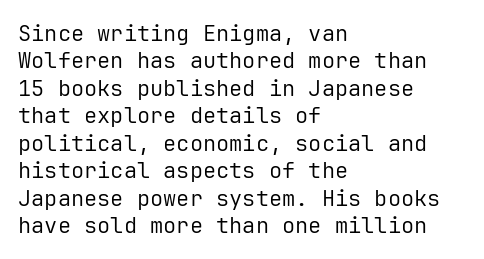
The image shows 22 px text type, upright; set left-aligned, normal line spacing (1.25x), normal letter spacing, not underlined.
